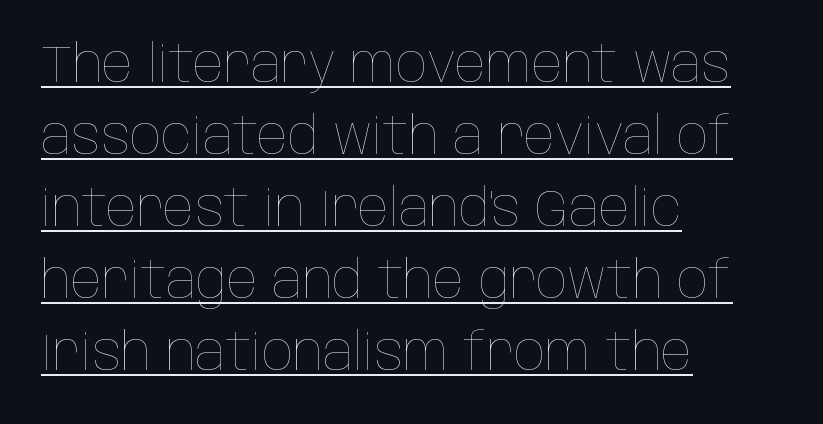
{"italic": "no", "bold": "no", "weight": "thin", "width": "condensed", "stroke_contrast": "low", "x_height": "large", "monospaced": "no", "underline": "yes", "align": "left", "line_spacing": "normal", "line_spacing_ratio": 1.41, "letter_spacing": "normal", "letter_spacing_em": 0.0, "glyph_px": 51}
